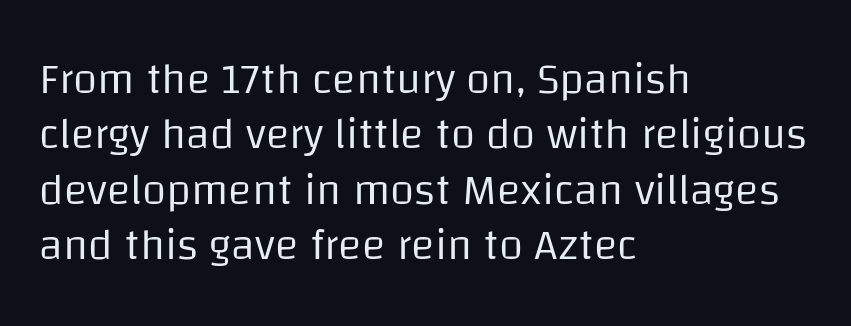
The image shows 44 px regular-weight sans-serif type, upright; set left-aligned, normal line spacing (1.26x), normal letter spacing, not underlined; low stroke contrast and a large x-height.
